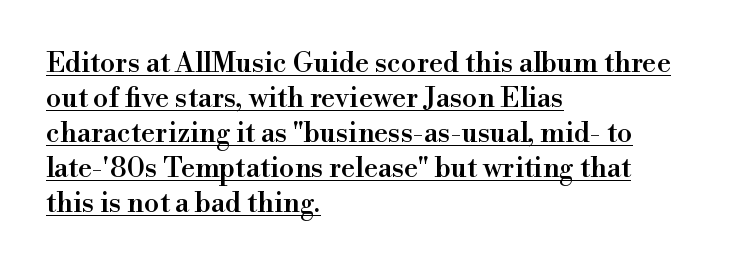
Q: Is the text italic (slanted)? A: No, it is upright.
Q: Is the typeface a serif or a sans-serif typeface? A: Serif.
Q: Is the text underlined? A: Yes.
Q: How is the paragraph aligned? A: Left-aligned.
Q: Is the spacing between letters normal or unusually wide? A: Normal.
Q: Is the spacing between lines tight, normal or loose? A: Normal.
Q: Width (condensed, normal, or wide)? A: Normal.
Q: Stroke contrast? A: High.
Q: x-height? A: Small.
Q: Monospaced? A: No.
